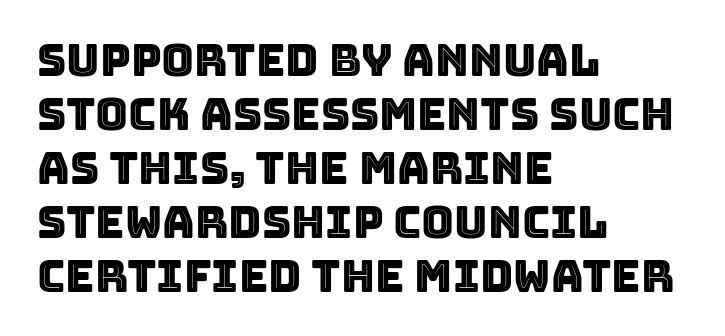
Typeset ragged right — the left edge is the straight one. Plain, unruled lines of type. If you drew a line through each stem, it would be perfectly vertical. Observe the ordinary spacing: letters are neighbours, not strangers.
